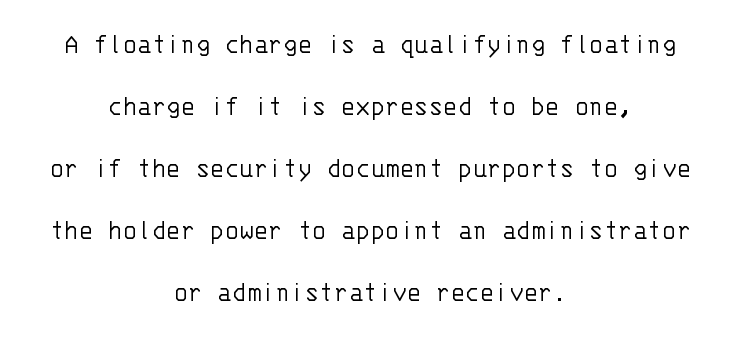
{"serif": "no", "italic": "no", "bold": "no", "weight": "light", "width": "normal", "stroke_contrast": "low", "x_height": "large", "monospaced": "yes", "underline": "no", "align": "center", "line_spacing": "loose", "line_spacing_ratio": 2.07, "letter_spacing": "normal", "letter_spacing_em": 0.0, "glyph_px": 30}
